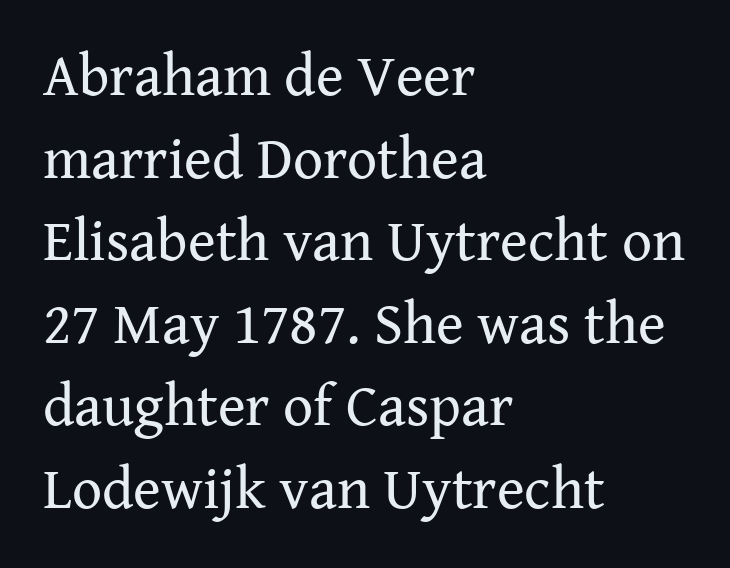
The image shows 59 px regular-weight serif type, upright; set left-aligned, normal line spacing (1.4x), normal letter spacing, not underlined; medium stroke contrast and a medium x-height.
